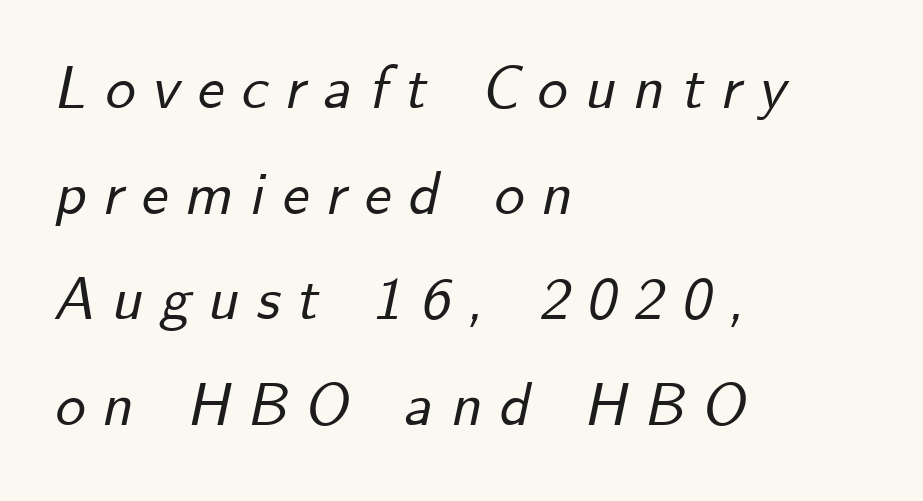
{"italic": "yes", "lean": "right", "slant_degrees": 12, "width": "normal", "stroke_contrast": "low", "x_height": "small", "monospaced": "no", "underline": "no", "align": "left", "line_spacing_ratio": 1.76, "letter_spacing": "wide", "letter_spacing_em": 0.29, "glyph_px": 60}
